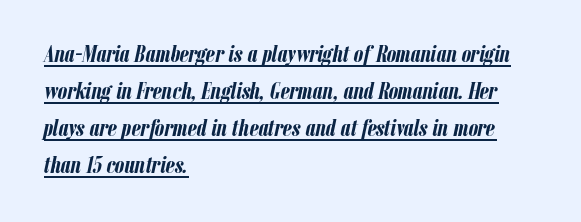
The line-height multiplier appears to be the usual default. In terms of posture, this sample is oblique. The face used here is rendered with its standard letterfit. The passage shown is emphatically bold. Horizontally, the lines are justified to the leading edge only. Has an underline been added? It has.
